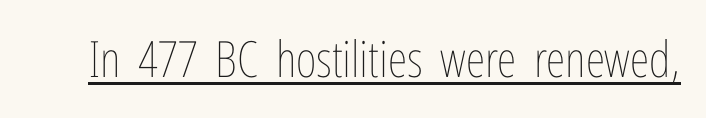
Varying glyph widths throughout — classic text-font behaviour. Compared with typical body copy, the letter spacing here is the same. The typography opts for an upright posture over an oblique one. Bold? No — there's no thickening of the strokes. The lettering is marked with a stroke running underneath it.
